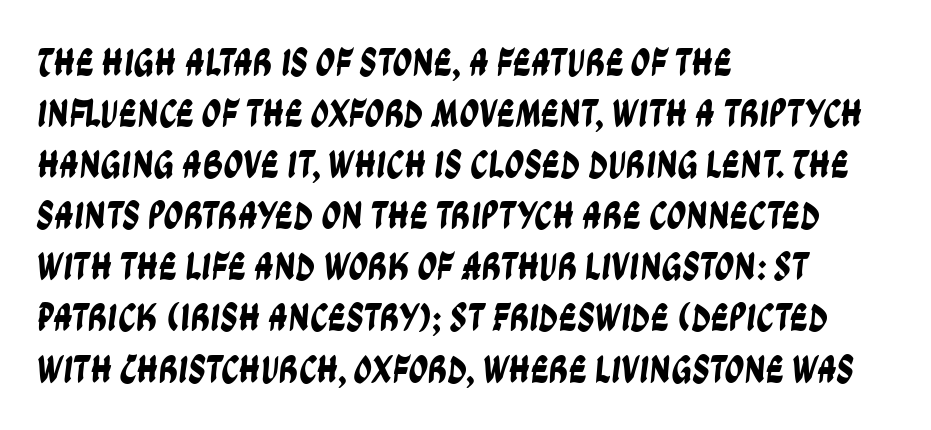
Q: Is the typeface a serif or a sans-serif typeface? A: Sans-serif.
Q: Is the text underlined? A: No.
Q: How is the paragraph aligned? A: Left-aligned.
Q: Is the spacing between letters normal or unusually wide? A: Normal.
Q: Is the spacing between lines tight, normal or loose? A: Normal.
Q: Width (condensed, normal, or wide)? A: Condensed.
Q: Stroke contrast? A: Low.
Q: x-height? A: Large.
Q: Monospaced? A: No.
